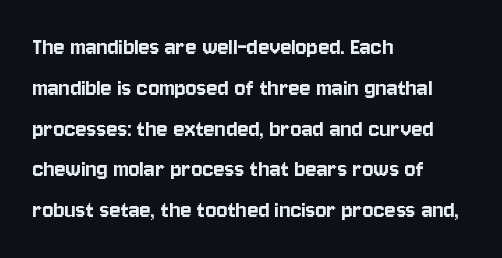
{"italic": "no", "underline": "no", "align": "left", "line_spacing": "normal", "line_spacing_ratio": 1.57, "letter_spacing": "normal", "letter_spacing_em": 0.0, "glyph_px": 26}
